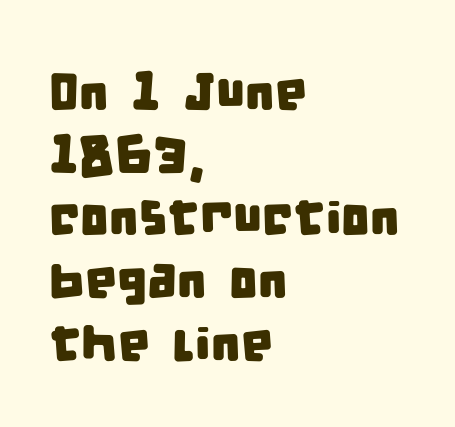
Leftover space on each line is placed entirely after the last word. Each letter keeps its own natural width here, so spacing adapts to shape. Each word holds together tightly as a unit, with standard inter-letter gaps. Classification — sans serif.
